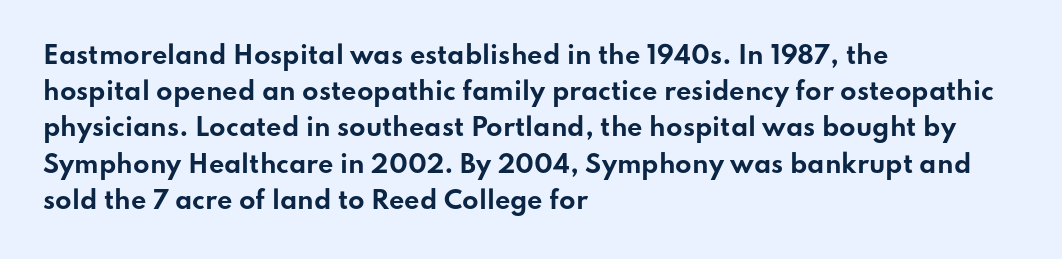
The vertical gap from one line to the next is medium. In terms of posture, this sample is upright. Look at the stroke-to-counter ratio: heavy, a bold. Clear beneath every line of the passage. Casual observation: everything's shoved over to the left. You could call the tracking neutral — neither tight nor loose.
